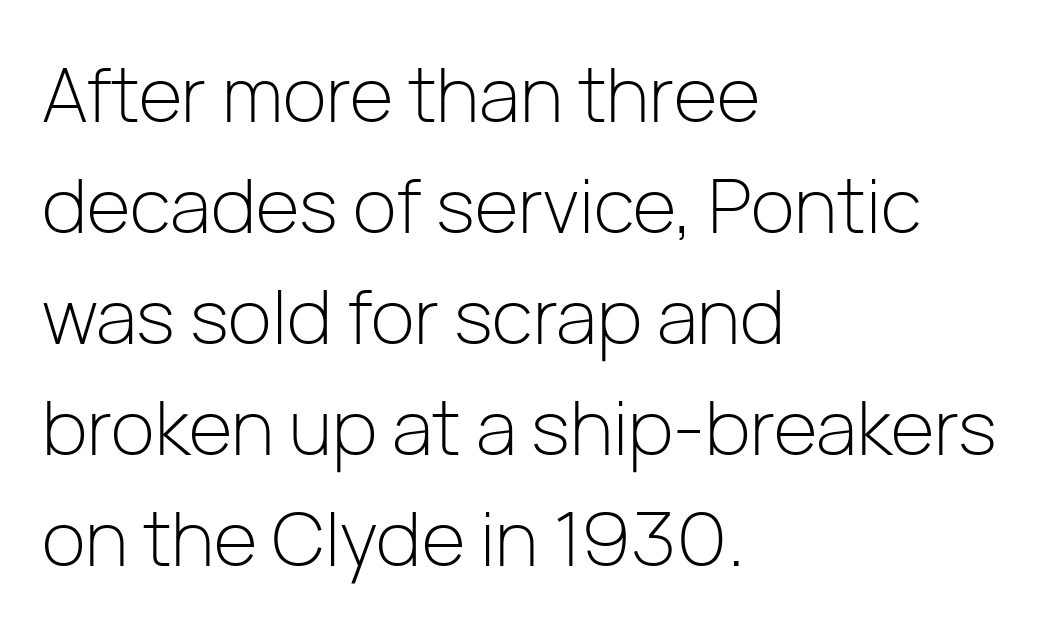
The image shows 75 px light sans-serif type, upright; set left-aligned, normal line spacing (1.48x), normal letter spacing, not underlined; low stroke contrast and a medium x-height.
